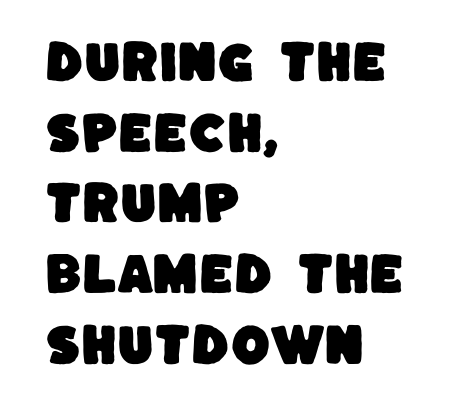
The passage shown has conventional tracking throughout. A typesetter would call this leading conventional body-copy spacing. Check where the strokes stop: nothing finishes them off — pure sans. Each line starts at the same left margin while the right side varies. Check the space under the baseline: it is left empty. Spacing verdict: proportional, widths tailored to each character.
